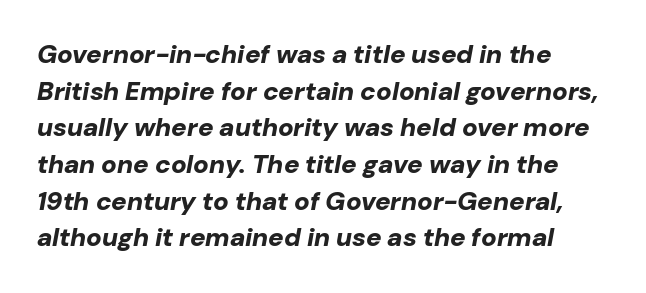
The image shows 26 px bold type, italic (leaning right); set left-aligned, normal line spacing (1.41x), normal letter spacing, not underlined.
